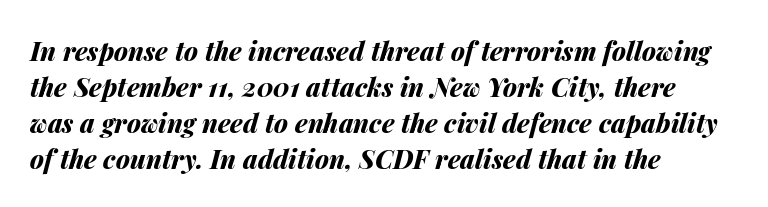
{"italic": "yes", "lean": "right", "slant_degrees": 14, "bold": "yes", "underline": "no", "align": "left", "line_spacing": "normal", "line_spacing_ratio": 1.39, "letter_spacing": "normal", "letter_spacing_em": 0.0, "glyph_px": 26}
